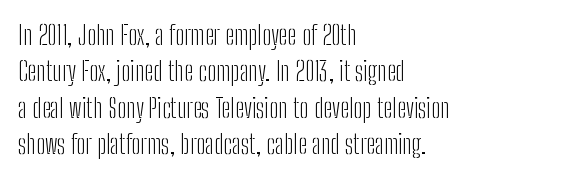
Q: Is the text bold? A: No.
Q: Is the text italic (slanted)? A: No, it is upright.
Q: Is the text underlined? A: No.
Q: How is the paragraph aligned? A: Left-aligned.
Q: Is the spacing between letters normal or unusually wide? A: Normal.
Q: Is the spacing between lines tight, normal or loose? A: Normal.
